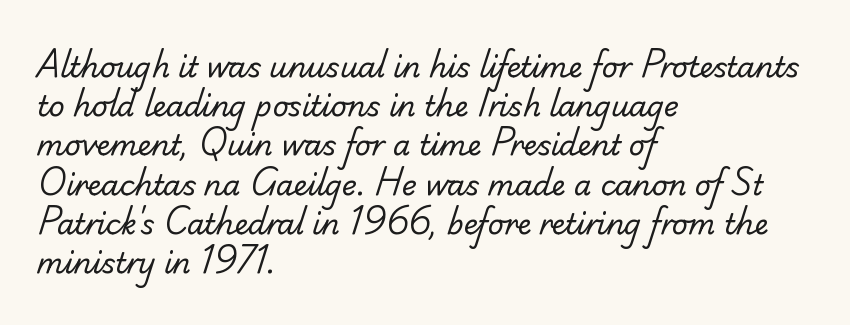
{"serif": "no", "bold": "no", "weight": "regular", "width": "normal", "stroke_contrast": "low", "x_height": "small", "monospaced": "no", "underline": "no", "align": "left", "line_spacing": "normal", "line_spacing_ratio": 1.4, "letter_spacing": "normal", "letter_spacing_em": 0.0, "glyph_px": 28}
